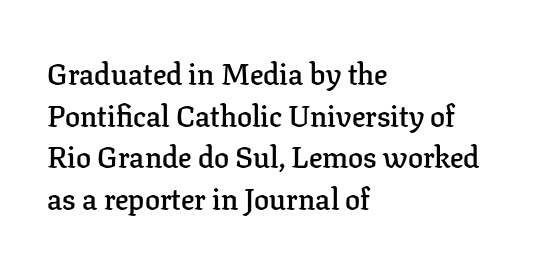
Q: Is the text bold? A: Semi-bold.
Q: Is the text italic (slanted)? A: No, it is upright.
Q: Is the typeface a serif or a sans-serif typeface? A: Serif.
Q: Is the text underlined? A: No.
Q: How is the paragraph aligned? A: Left-aligned.
Q: Is the spacing between letters normal or unusually wide? A: Normal.
Q: Is the spacing between lines tight, normal or loose? A: Normal.
Q: Width (condensed, normal, or wide)? A: Normal.
Q: Stroke contrast? A: Low.
Q: x-height? A: Medium.
Q: Monospaced? A: No.
